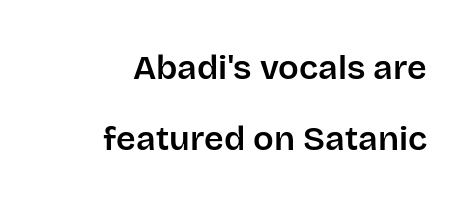
The image shows 34 px sans-serif type, upright; set loose line spacing (2.09x), normal letter spacing, not underlined; low stroke contrast and a large x-height.
